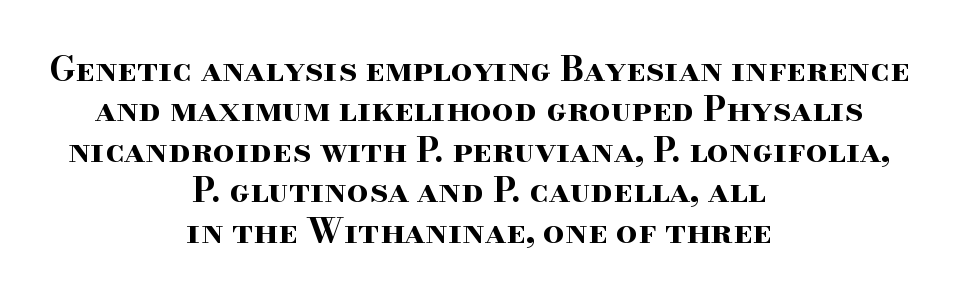
The image shows 34 px bold, wide serif type, upright; set centered, line spacing 1.19x, normal letter spacing, not underlined; high stroke contrast and a small x-height.
